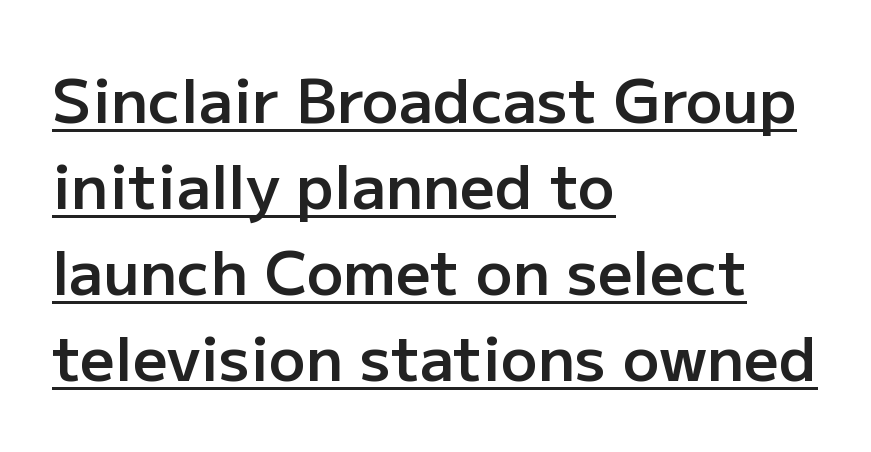
Q: Is the text bold? A: Semi-bold.
Q: Is the text italic (slanted)? A: No, it is upright.
Q: Is the typeface a serif or a sans-serif typeface? A: Sans-serif.
Q: Is the text underlined? A: Yes.
Q: How is the paragraph aligned? A: Left-aligned.
Q: Is the spacing between letters normal or unusually wide? A: Normal.
Q: Is the spacing between lines tight, normal or loose? A: Normal.
Q: Width (condensed, normal, or wide)? A: Normal.
Q: Stroke contrast? A: Low.
Q: x-height? A: Medium.
Q: Monospaced? A: No.
